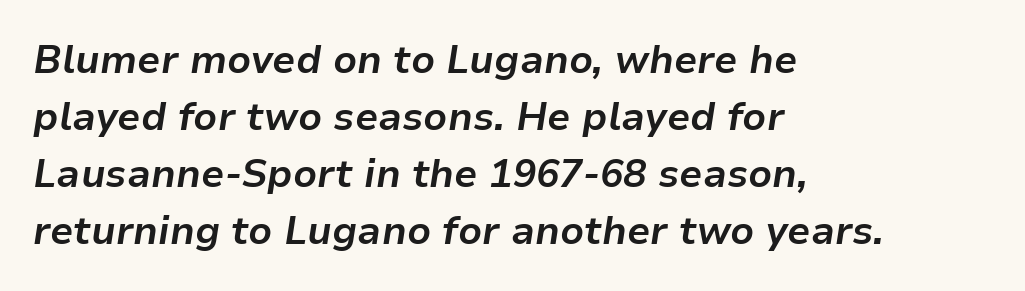
The image shows 39 px bold type, italic (leaning right); set left-aligned, normal line spacing (1.46x), normal letter spacing, not underlined; low stroke contrast and a medium x-height.
